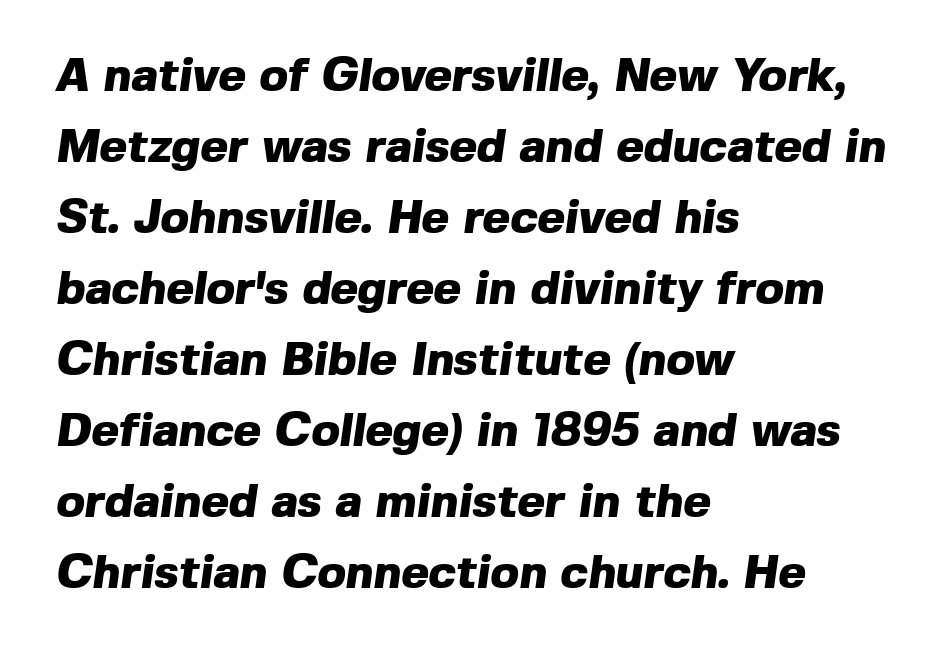
No word sits above an underline. The typeface chosen for these lines omits serifs. The glyphs have the mass of a bold cut. Spacing between characters is what you'd get straight out of the box.
